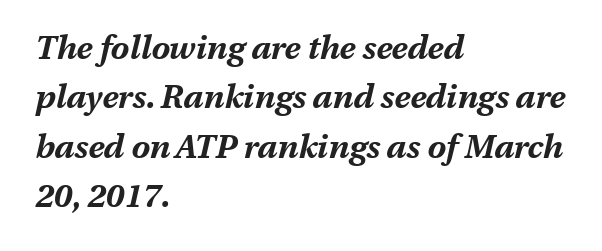
The image shows 33 px bold type, italic (leaning right); set left-aligned, normal line spacing (1.5x), normal letter spacing, not underlined; medium stroke contrast and a medium x-height.
